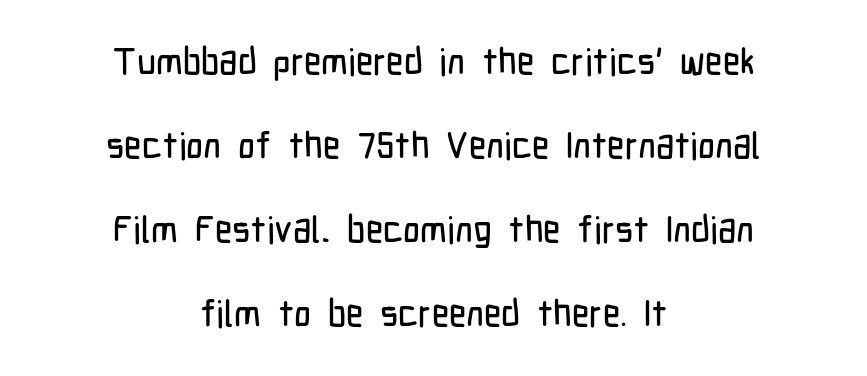
Q: Is the text italic (slanted)? A: No, it is upright.
Q: Is the typeface a serif or a sans-serif typeface? A: Sans-serif.
Q: Is the text underlined? A: No.
Q: How is the paragraph aligned? A: Centered.
Q: Is the spacing between letters normal or unusually wide? A: Normal.
Q: Is the spacing between lines tight, normal or loose? A: Loose.
Q: Width (condensed, normal, or wide)? A: Condensed.
Q: Stroke contrast? A: Low.
Q: x-height? A: Medium.
Q: Monospaced? A: No.
